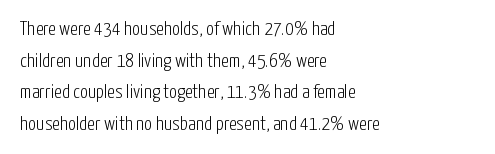
Teacher's note: observe the even left margin — that is flush-left alignment. The passage shown is not underscored anywhere. The rendering uses a moderate line-height, typical for paragraphs. Ascenders rise straight up at ninety degrees. Nobody touched the tracking dial on this one.
